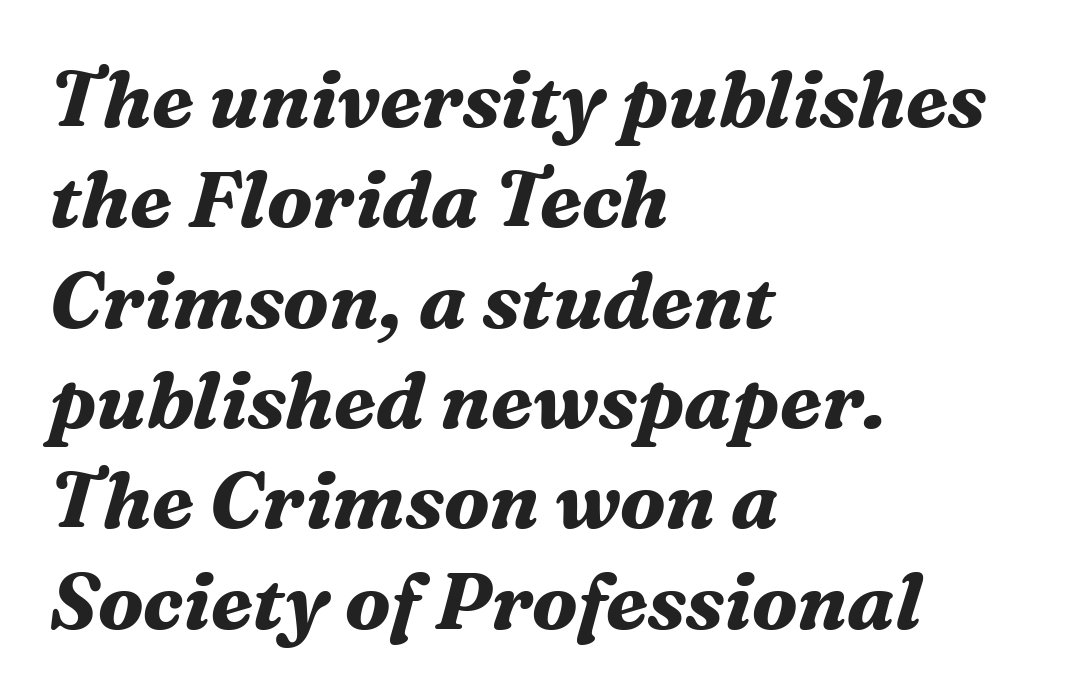
Q: Is the text bold? A: Yes.
Q: Is the text italic (slanted)? A: Yes, it leans right by about 16 degrees.
Q: Is the typeface a serif or a sans-serif typeface? A: Serif.
Q: Is the text underlined? A: No.
Q: How is the paragraph aligned? A: Left-aligned.
Q: Is the spacing between letters normal or unusually wide? A: Normal.
Q: Is the spacing between lines tight, normal or loose? A: Normal.
Q: Width (condensed, normal, or wide)? A: Normal.
Q: Stroke contrast? A: Medium.
Q: x-height? A: Medium.
Q: Monospaced? A: No.
